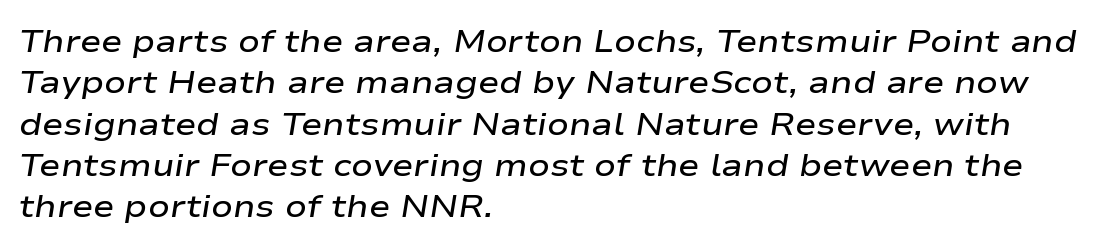
{"italic": "yes", "lean": "right", "slant_degrees": 9, "bold": "semi", "weight": "semibold", "width": "wide", "stroke_contrast": "low", "x_height": "medium", "monospaced": "no", "underline": "no", "align": "left", "line_spacing": "normal", "line_spacing_ratio": 1.29, "letter_spacing": "normal", "letter_spacing_em": 0.0, "glyph_px": 32}
